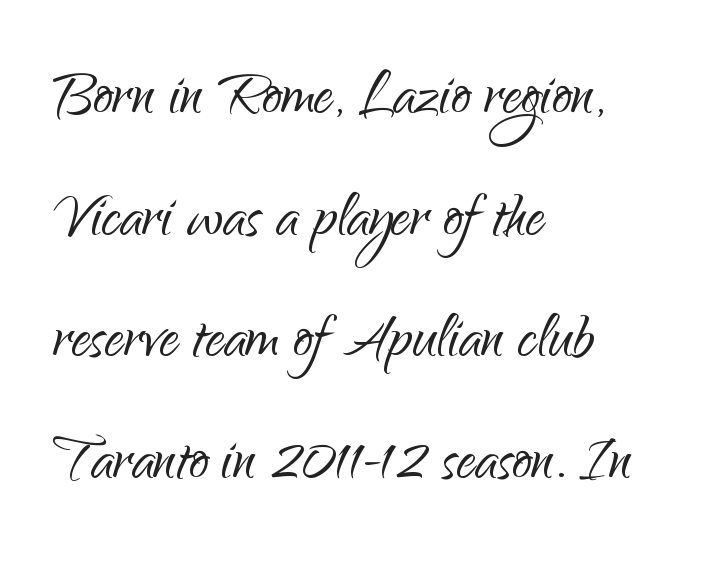
{"serif": "no", "bold": "no", "weight": "light", "width": "normal", "stroke_contrast": "low", "x_height": "small", "monospaced": "no", "underline": "no", "align": "left", "line_spacing": "normal", "line_spacing_ratio": 1.58, "letter_spacing": "normal", "letter_spacing_em": 0.0, "glyph_px": 77}
